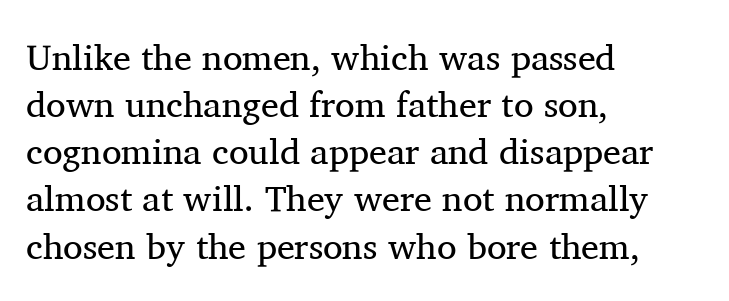
Q: Is the text bold? A: No.
Q: Is the text italic (slanted)? A: No, it is upright.
Q: Is the typeface a serif or a sans-serif typeface? A: Serif.
Q: Is the text underlined? A: No.
Q: How is the paragraph aligned? A: Left-aligned.
Q: Is the spacing between letters normal or unusually wide? A: Normal.
Q: Is the spacing between lines tight, normal or loose? A: Normal.
Q: Width (condensed, normal, or wide)? A: Normal.
Q: Stroke contrast? A: Medium.
Q: x-height? A: Medium.
Q: Monospaced? A: No.
